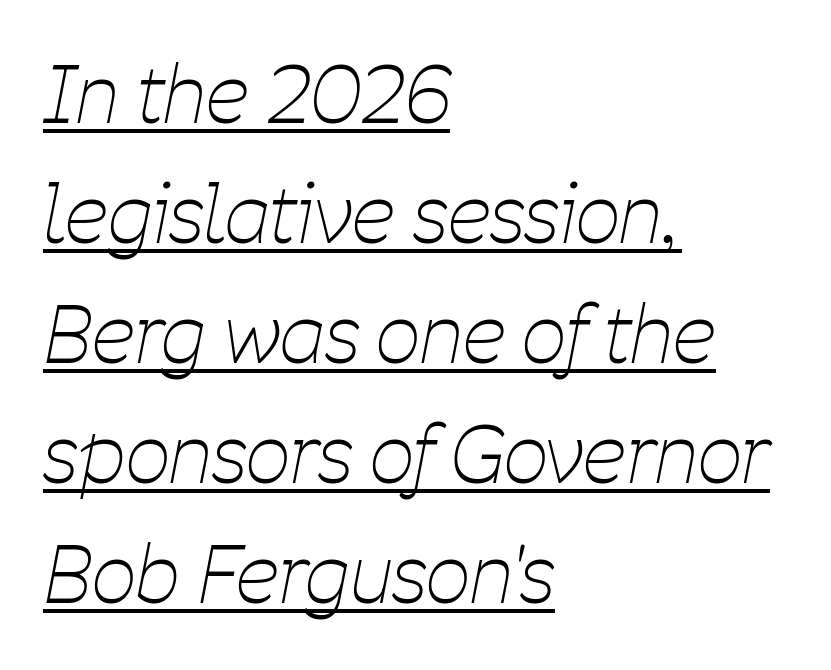
Q: Is the text bold? A: No.
Q: Is the text italic (slanted)? A: Yes, it leans right by about 11 degrees.
Q: Is the text underlined? A: Yes.
Q: How is the paragraph aligned? A: Left-aligned.
Q: Is the spacing between letters normal or unusually wide? A: Normal.
Q: Is the spacing between lines tight, normal or loose? A: Normal.
Q: Width (condensed, normal, or wide)? A: Condensed.
Q: Stroke contrast? A: Low.
Q: x-height? A: Medium.
Q: Monospaced? A: No.
